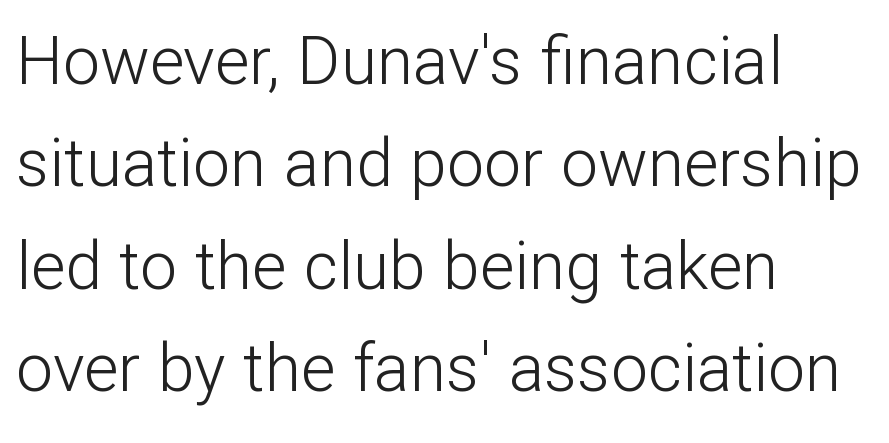
{"serif": "no", "italic": "no", "bold": "no", "weight": "light", "width": "normal", "stroke_contrast": "low", "x_height": "medium", "monospaced": "no", "underline": "no", "align": "left", "line_spacing": "normal", "line_spacing_ratio": 1.55, "letter_spacing": "normal", "letter_spacing_em": 0.0, "glyph_px": 66}
